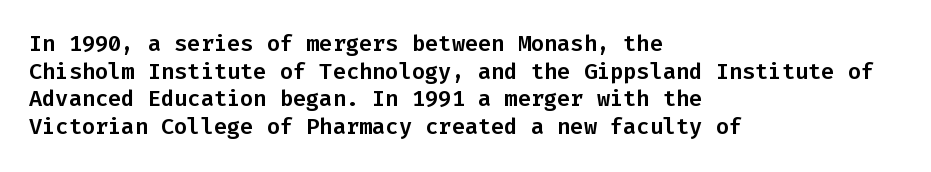
Q: Is the text italic (slanted)? A: No, it is upright.
Q: Is the text underlined? A: No.
Q: How is the paragraph aligned? A: Left-aligned.
Q: Is the spacing between letters normal or unusually wide? A: Normal.
Q: Is the spacing between lines tight, normal or loose? A: Normal.
